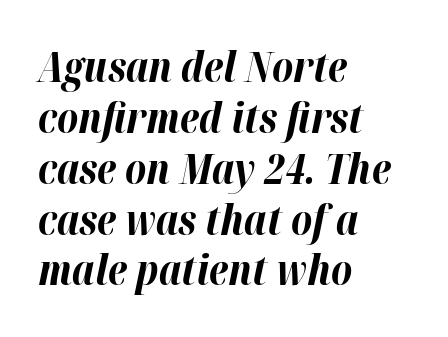
Q: Is the text bold? A: Yes.
Q: Is the text italic (slanted)? A: Yes, it leans right by about 12 degrees.
Q: Is the text underlined? A: No.
Q: How is the paragraph aligned? A: Left-aligned.
Q: Is the spacing between letters normal or unusually wide? A: Normal.
Q: Width (condensed, normal, or wide)? A: Normal.
Q: Stroke contrast? A: High.
Q: x-height? A: Medium.
Q: Monospaced? A: No.
